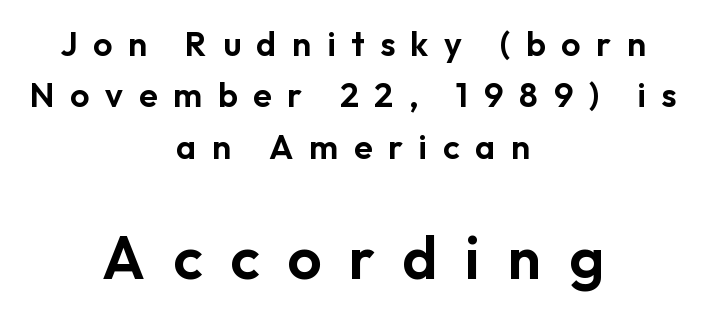
Q: Is the text italic (slanted)? A: No, it is upright.
Q: Is the typeface a serif or a sans-serif typeface? A: Sans-serif.
Q: Is the text underlined? A: No.
Q: How is the paragraph aligned? A: Centered.
Q: Is the spacing between letters normal or unusually wide? A: Unusually wide.
Q: Is the spacing between lines tight, normal or loose? A: Normal.
Q: Which block of text is set in a larger size, the first (top) or the second (bottom)? A: The second (bottom) one.
Q: Width (condensed, normal, or wide)? A: Normal.
Q: Stroke contrast? A: Low.
Q: x-height? A: Medium.
Q: Monospaced? A: No.
